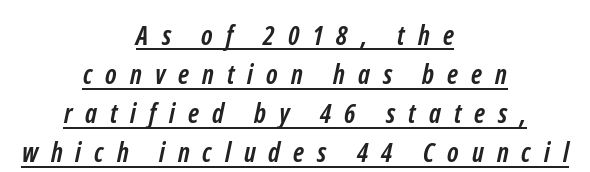
The image shows 27 px bold type; set centered, normal line spacing (1.45x), unusually wide letter spacing (+0.48 em), underlined.
